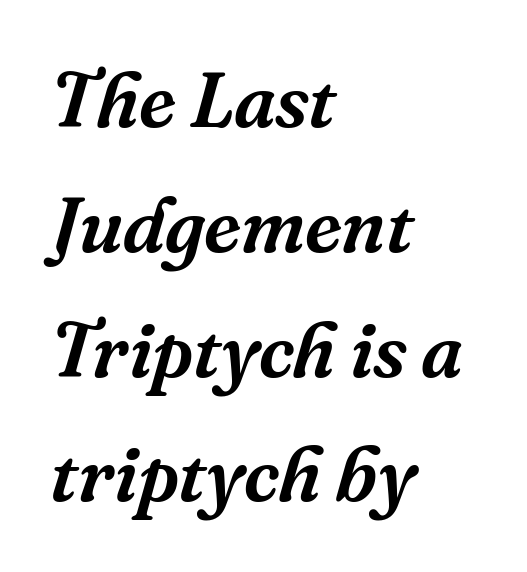
Q: Is the text italic (slanted)? A: Yes, it leans right by about 16 degrees.
Q: Is the typeface a serif or a sans-serif typeface? A: Serif.
Q: Is the text underlined? A: No.
Q: How is the paragraph aligned? A: Left-aligned.
Q: Is the spacing between letters normal or unusually wide? A: Normal.
Q: Is the spacing between lines tight, normal or loose? A: Normal.
Q: Width (condensed, normal, or wide)? A: Normal.
Q: Stroke contrast? A: Medium.
Q: x-height? A: Medium.
Q: Monospaced? A: No.
